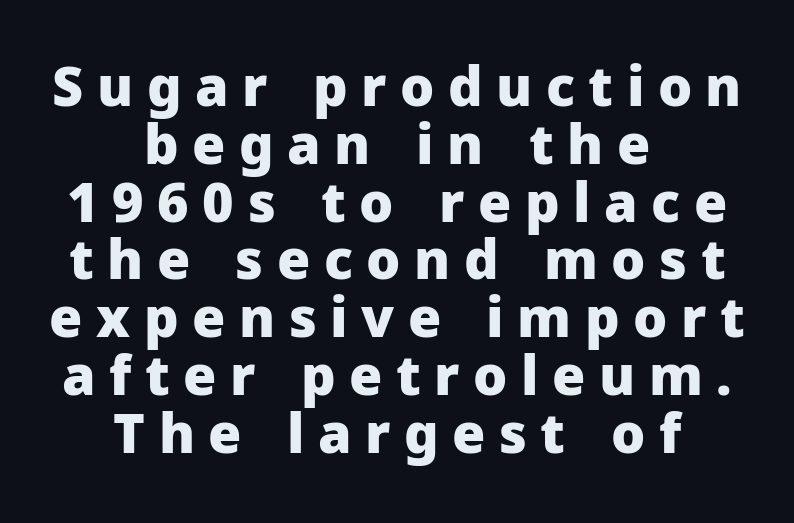
Q: Is the text bold? A: Yes.
Q: Is the text italic (slanted)? A: No, it is upright.
Q: Is the typeface a serif or a sans-serif typeface? A: Sans-serif.
Q: Is the text underlined? A: No.
Q: How is the paragraph aligned? A: Centered.
Q: Is the spacing between letters normal or unusually wide? A: Unusually wide.
Q: Is the spacing between lines tight, normal or loose? A: Tight.
Q: Width (condensed, normal, or wide)? A: Normal.
Q: Stroke contrast? A: Low.
Q: x-height? A: Medium.
Q: Monospaced? A: No.
